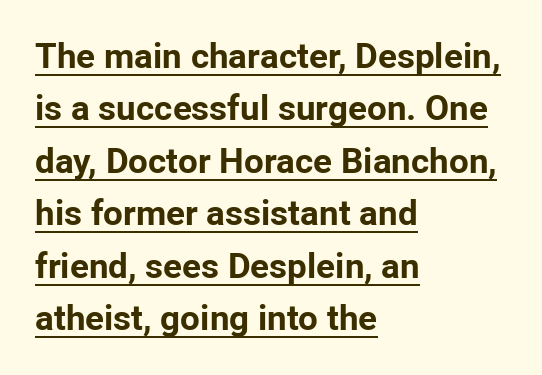
Q: Is the text bold? A: Yes.
Q: Is the text italic (slanted)? A: No, it is upright.
Q: Is the typeface a serif or a sans-serif typeface? A: Sans-serif.
Q: Is the text underlined? A: Yes.
Q: How is the paragraph aligned? A: Left-aligned.
Q: Is the spacing between letters normal or unusually wide? A: Normal.
Q: Is the spacing between lines tight, normal or loose? A: Normal.
Q: Width (condensed, normal, or wide)? A: Normal.
Q: Stroke contrast? A: Low.
Q: x-height? A: Medium.
Q: Monospaced? A: No.
